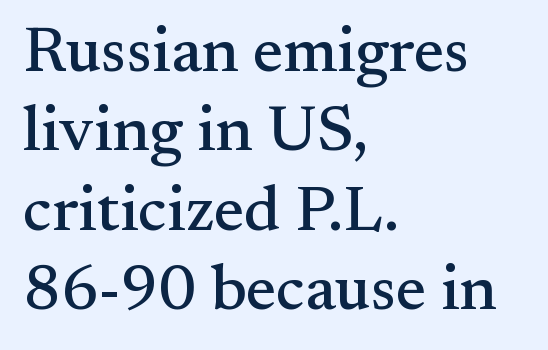
Do the characters align in a grid? No, the font is proportional. Classification — serif. The glyphs are unaccompanied by any horizontal stroke below them. If you drew a ruler down the left edge, every line would touch it.
